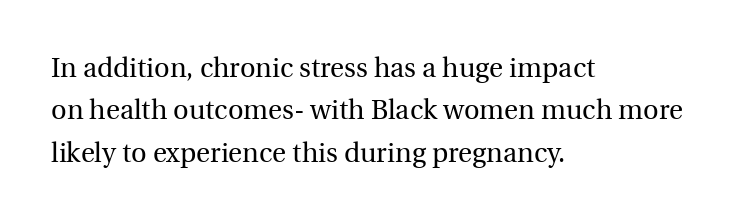
Q: Is the text bold? A: No.
Q: Is the text italic (slanted)? A: No, it is upright.
Q: Is the text underlined? A: No.
Q: How is the paragraph aligned? A: Left-aligned.
Q: Is the spacing between letters normal or unusually wide? A: Normal.
Q: Is the spacing between lines tight, normal or loose? A: Normal.
